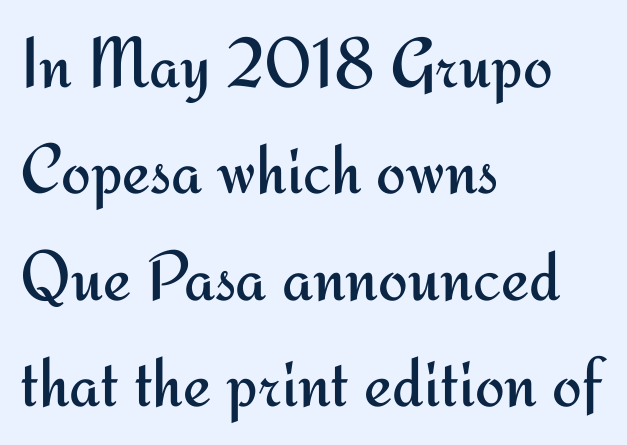
There is no visible air inserted between adjacent glyphs. The rag falls on the right side of this text block. Descenders hang freely into open space. This is not heavy type; no bold has been used.
